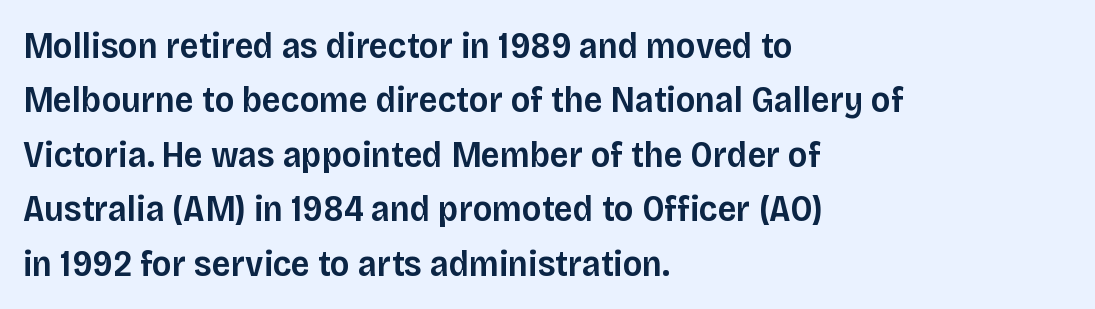
A typesetter would call this leading conventional body-copy spacing. Nope, no serifs anywhere on these letters. What stands out about the letter spacing? Nothing — it is the standard amount. Italic? Not at all — the glyphs are vertical. Each letter keeps its own natural width here, so spacing adapts to shape.
